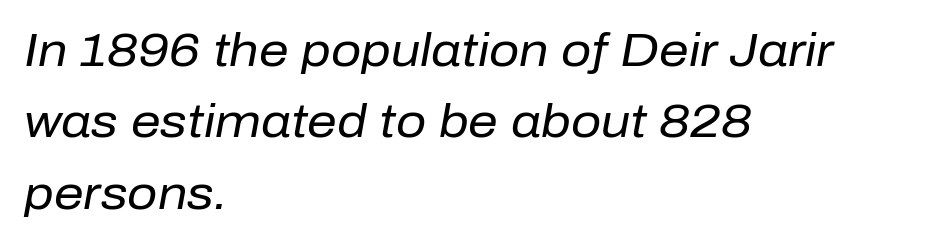
{"italic": "yes", "lean": "right", "slant_degrees": 10, "bold": "no", "weight": "regular", "width": "normal", "stroke_contrast": "low", "x_height": "medium", "monospaced": "no", "underline": "no", "align": "left", "line_spacing": "normal", "line_spacing_ratio": 1.52, "letter_spacing": "normal", "letter_spacing_em": 0.0, "glyph_px": 47}
